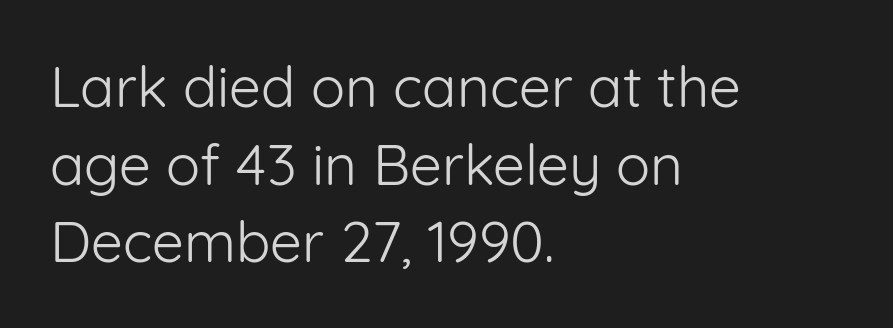
The image shows 57 px light sans-serif type, upright; set left-aligned, normal line spacing (1.36x), normal letter spacing, not underlined; low stroke contrast and a medium x-height.
